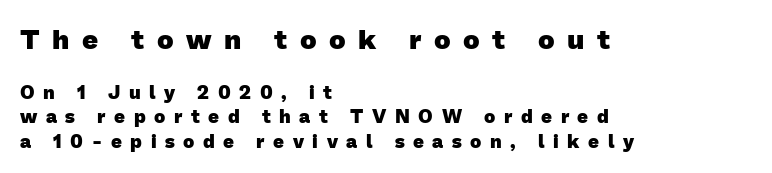
The characters display no serif detailing; their extremities are plain. The type is letterspaced generously, with wide tracking. These lines sit exactly where default settings would place them. The composition opens big and finishes small.
